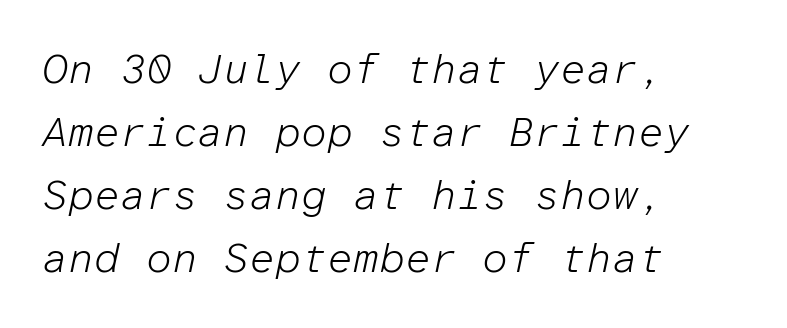
{"italic": "yes", "lean": "right", "slant_degrees": 12, "bold": "no", "weight": "light", "width": "normal", "stroke_contrast": "low", "x_height": "medium", "monospaced": "yes", "underline": "no", "align": "left", "line_spacing": "normal", "line_spacing_ratio": 1.54, "letter_spacing": "normal", "letter_spacing_em": 0.0, "glyph_px": 41}
